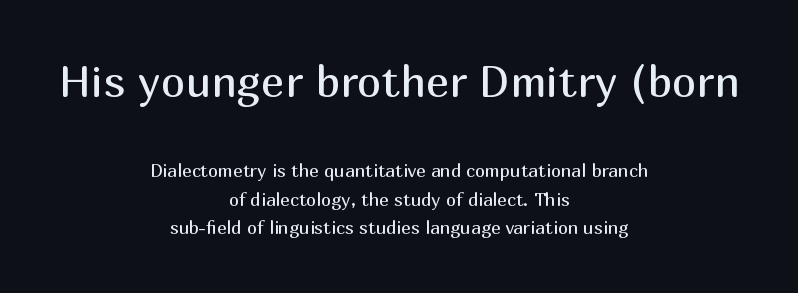
Q: Is the text bold? A: No.
Q: Is the text italic (slanted)? A: No, it is upright.
Q: Is the typeface a serif or a sans-serif typeface? A: Sans-serif.
Q: Is the text underlined? A: No.
Q: How is the paragraph aligned? A: Centered.
Q: Is the spacing between letters normal or unusually wide? A: Normal.
Q: Is the spacing between lines tight, normal or loose? A: Normal.
Q: Which block of text is set in a larger size, the first (top) or the second (bottom)? A: The first (top) one.
Q: Width (condensed, normal, or wide)? A: Normal.
Q: Stroke contrast? A: Medium.
Q: x-height? A: Medium.
Q: Monospaced? A: No.
